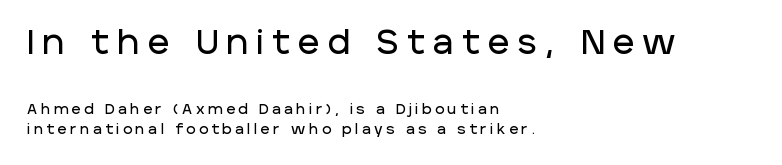
The image shows 33 px sans-serif type, upright; set left-aligned, normal line spacing (1.47x), unusually wide letter spacing (+0.26 em), not underlined; the first (top) block is 2.36x larger; low stroke contrast and a large x-height.
